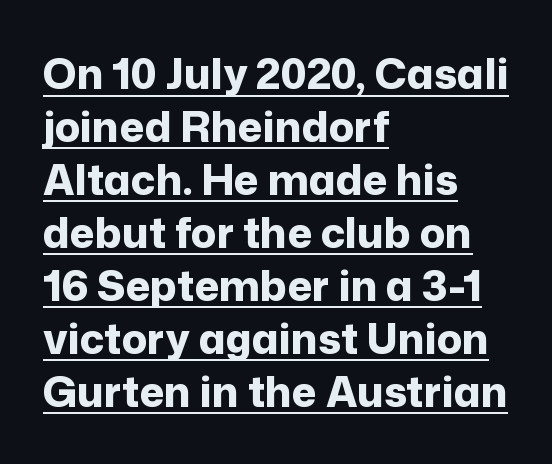
Successive baselines arrive at the customary interval. The face used here is proportionally spaced, like ordinary book or web type. Like a heading marked for emphasis, these lines bear an underscore. The paragraph shown leans on its left margin. These lines are composed in type without serifs.
